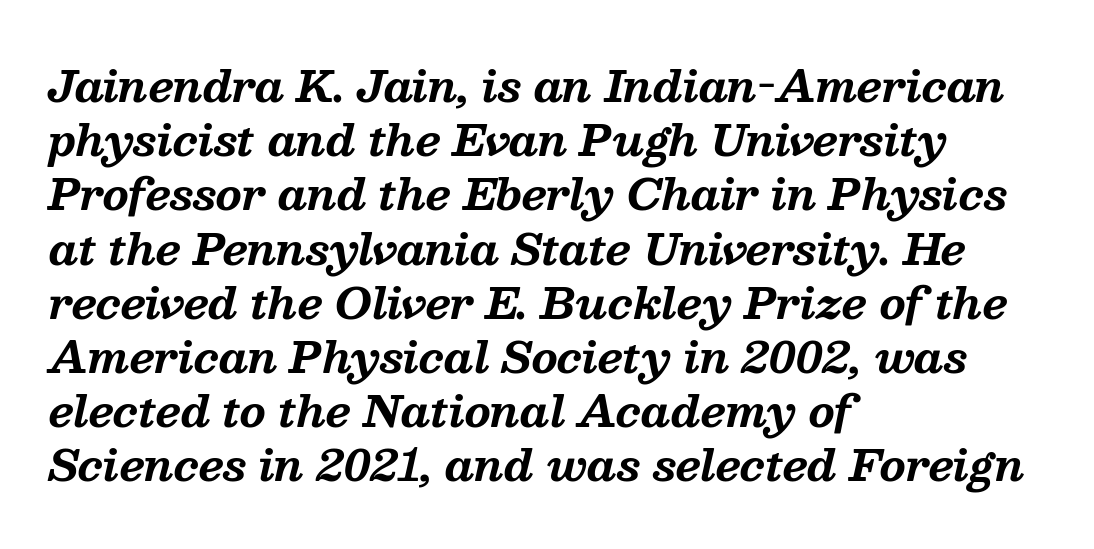
Emphasis-style slanted type is in use. The words here are not underlined. Bold? Absolutely — the strokes are thick and heavy. The gaps between neighbouring characters are ordinary and unremarkable. Horizontally, the lines are justified to the leading edge only.
